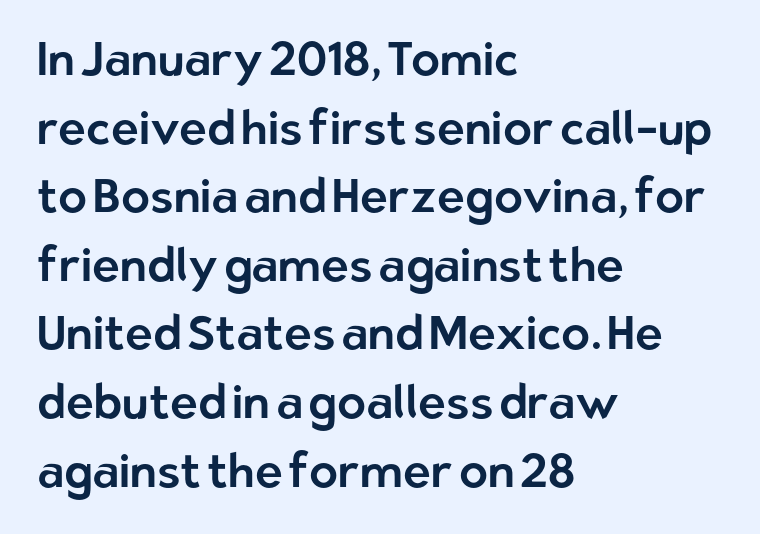
The image shows 47 px sans-serif type, upright; set left-aligned, normal line spacing (1.46x), normal letter spacing, not underlined; low stroke contrast and a medium x-height.
